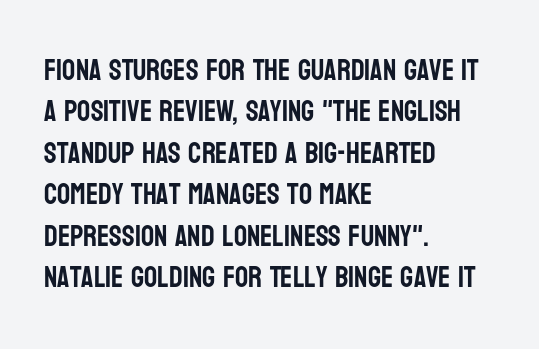
{"serif": "no", "italic": "no", "width": "condensed", "stroke_contrast": "low", "x_height": "large", "monospaced": "no", "underline": "no", "align": "left", "line_spacing": "normal", "line_spacing_ratio": 1.43, "letter_spacing": "normal", "letter_spacing_em": 0.0, "glyph_px": 29}
